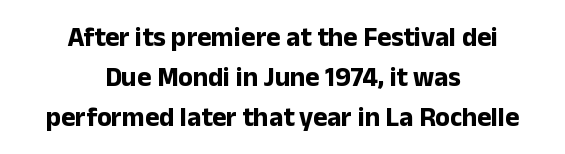
Q: Is the text bold? A: Yes.
Q: Is the text italic (slanted)? A: No, it is upright.
Q: Is the text underlined? A: No.
Q: How is the paragraph aligned? A: Centered.
Q: Is the spacing between letters normal or unusually wide? A: Normal.
Q: Is the spacing between lines tight, normal or loose? A: Normal.
